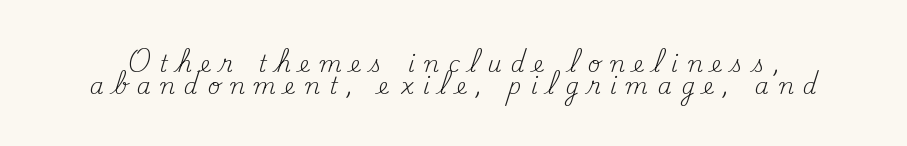
{"bold": "no", "underline": "no", "line_spacing": "tight", "line_spacing_ratio": 1.0, "letter_spacing": "wide", "letter_spacing_em": 0.43, "glyph_px": 22}
